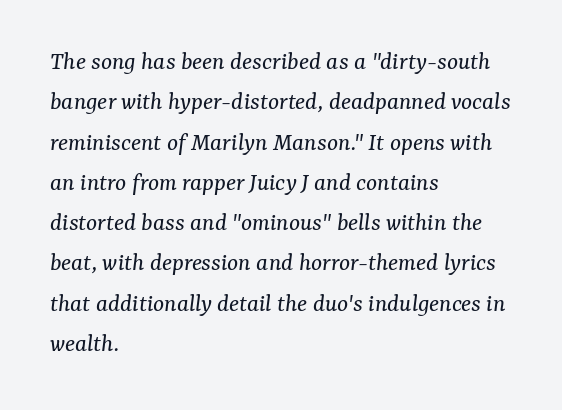
Q: Is the text bold? A: No.
Q: Is the text italic (slanted)? A: Yes, it leans right by about 7 degrees.
Q: Is the text underlined? A: No.
Q: How is the paragraph aligned? A: Left-aligned.
Q: Is the spacing between letters normal or unusually wide? A: Normal.
Q: Is the spacing between lines tight, normal or loose? A: Normal.
